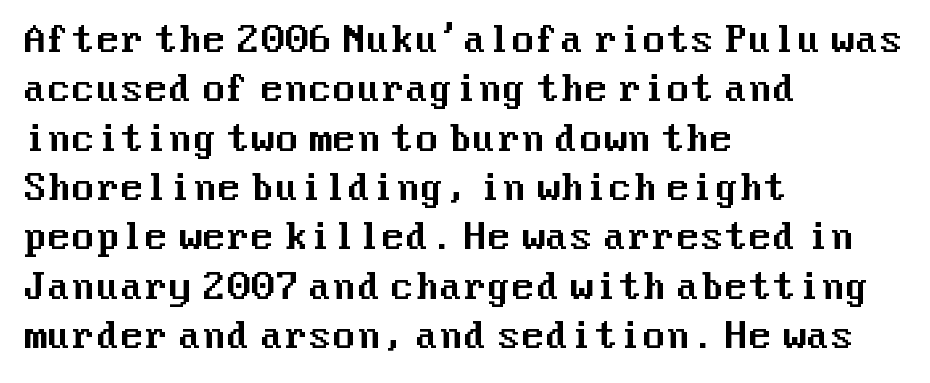
In terms of posture, this sample is upright. Examine the stroke ends and you'll find no serifs. How would I describe the line gaps? Plain and ordinary. The string is rendered with underlining switched off. The ragged edge is on the right, which tells us the setting is flush left.
